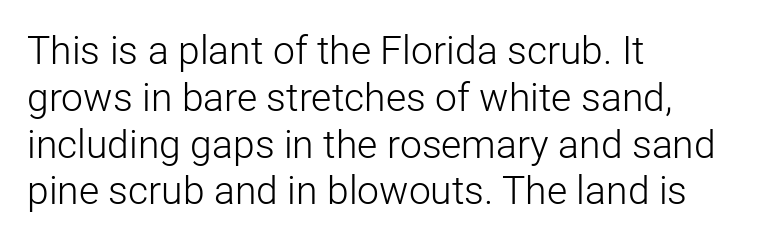
Q: Is the text bold? A: No.
Q: Is the text italic (slanted)? A: No, it is upright.
Q: Is the typeface a serif or a sans-serif typeface? A: Sans-serif.
Q: Is the text underlined? A: No.
Q: How is the paragraph aligned? A: Left-aligned.
Q: Is the spacing between letters normal or unusually wide? A: Normal.
Q: Width (condensed, normal, or wide)? A: Normal.
Q: Stroke contrast? A: Low.
Q: x-height? A: Medium.
Q: Monospaced? A: No.
